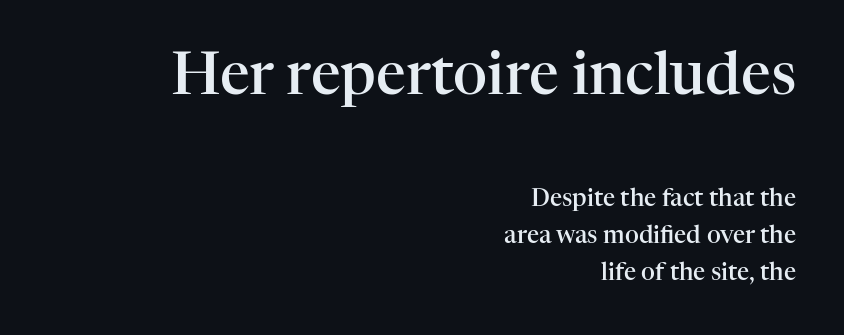
The image shows 59 px semibold serif type, upright; set right-aligned, normal line spacing (1.55x), normal letter spacing, not underlined; the first (top) block is 2.46x larger; high stroke contrast and a medium x-height.
